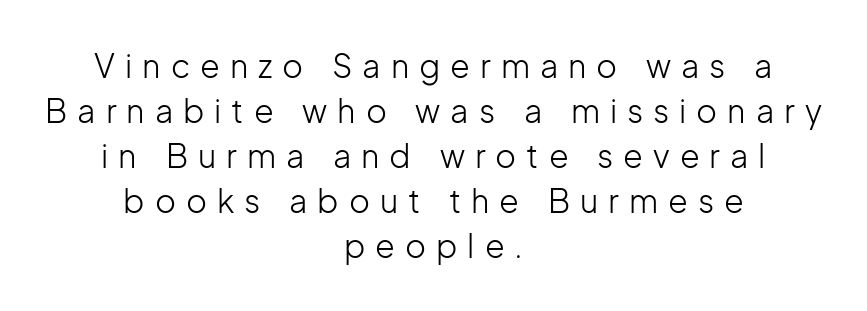
The image shows 32 px light sans-serif type, upright; set centered, normal line spacing (1.41x), unusually wide letter spacing (+0.31 em), not underlined; low stroke contrast and a medium x-height.
